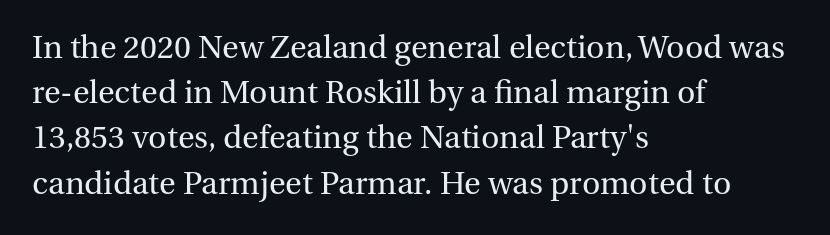
{"serif": "yes", "italic": "no", "bold": "no", "weight": "regular", "width": "normal", "stroke_contrast": "medium", "x_height": "medium", "monospaced": "no", "underline": "no", "align": "left", "line_spacing": "normal", "line_spacing_ratio": 1.33, "letter_spacing": "normal", "letter_spacing_em": 0.0, "glyph_px": 34}
